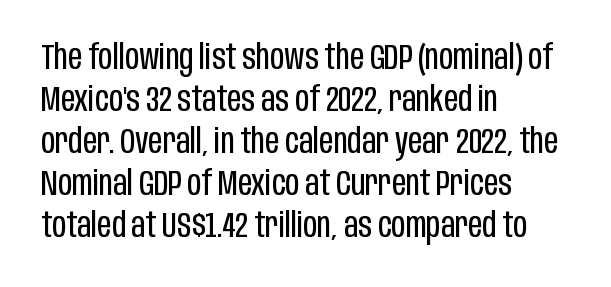
Q: Is the text bold? A: No.
Q: Is the text italic (slanted)? A: No, it is upright.
Q: Is the typeface a serif or a sans-serif typeface? A: Sans-serif.
Q: Is the text underlined? A: No.
Q: How is the paragraph aligned? A: Left-aligned.
Q: Is the spacing between letters normal or unusually wide? A: Normal.
Q: Width (condensed, normal, or wide)? A: Condensed.
Q: Stroke contrast? A: Low.
Q: x-height? A: Large.
Q: Monospaced? A: No.
